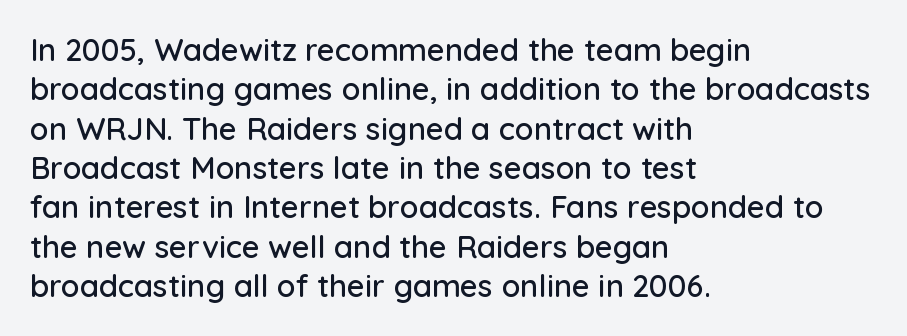
Q: Is the text italic (slanted)? A: No, it is upright.
Q: Is the typeface a serif or a sans-serif typeface? A: Sans-serif.
Q: Is the text underlined? A: No.
Q: How is the paragraph aligned? A: Left-aligned.
Q: Is the spacing between letters normal or unusually wide? A: Normal.
Q: Is the spacing between lines tight, normal or loose? A: Normal.
Q: Width (condensed, normal, or wide)? A: Normal.
Q: Stroke contrast? A: Low.
Q: x-height? A: Medium.
Q: Monospaced? A: No.
